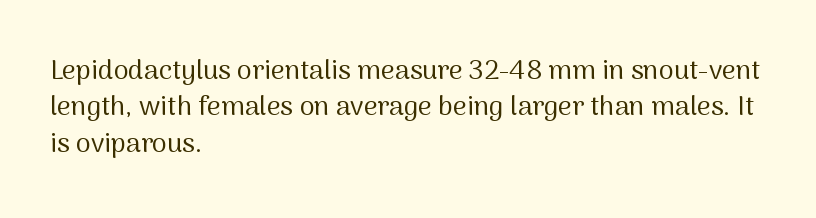
Q: Is the text bold? A: No.
Q: Is the text italic (slanted)? A: No, it is upright.
Q: Is the text underlined? A: No.
Q: How is the paragraph aligned? A: Left-aligned.
Q: Is the spacing between letters normal or unusually wide? A: Normal.
Q: Is the spacing between lines tight, normal or loose? A: Normal.
